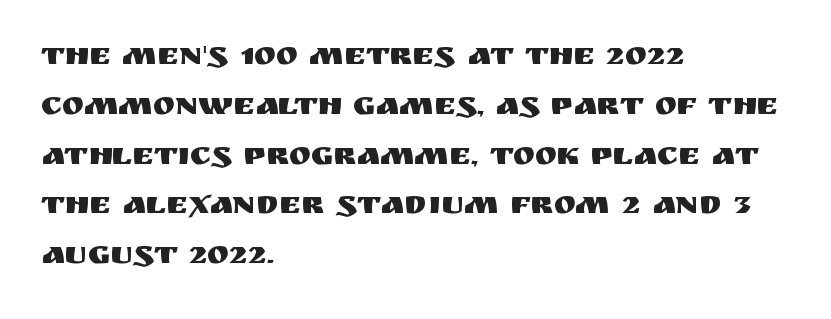
Serifs: no, the terminals of the letterforms are clean. Each word holds together tightly as a unit, with standard inter-letter gaps. Rendered with straight, roman letterforms. If you measured baseline to baseline, you'd find a middling distance. Note the varied advance widths — an 'i' is clearly narrower than an 'm'.
